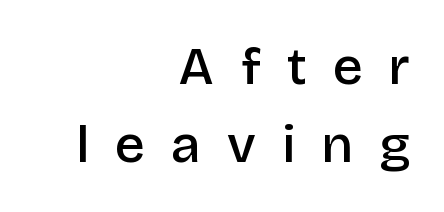
The image shows 53 px semibold sans-serif type, upright; set right-aligned, normal line spacing (1.48x), unusually wide letter spacing (+0.49 em), not underlined; low stroke contrast and a large x-height.
